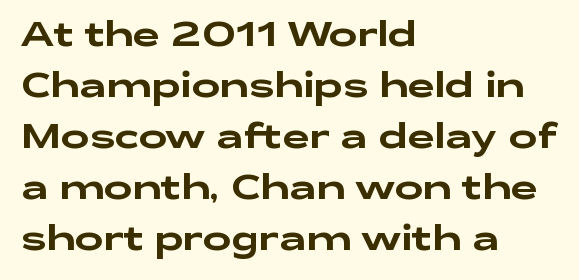
{"serif": "no", "italic": "no", "width": "wide", "stroke_contrast": "low", "x_height": "medium", "monospaced": "no", "underline": "no", "align": "left", "line_spacing": "normal", "line_spacing_ratio": 1.5, "letter_spacing": "normal", "letter_spacing_em": 0.0, "glyph_px": 34}
